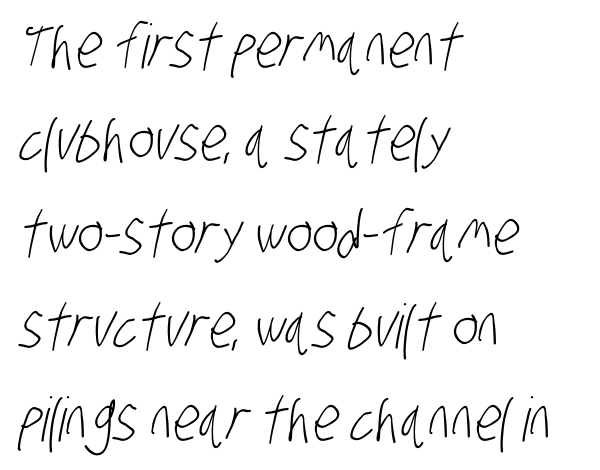
{"serif": "no", "bold": "no", "weight": "light", "width": "condensed", "stroke_contrast": "low", "x_height": "large", "monospaced": "no", "underline": "no", "align": "left", "line_spacing": "normal", "line_spacing_ratio": 1.53, "letter_spacing": "normal", "letter_spacing_em": 0.0, "glyph_px": 61}
